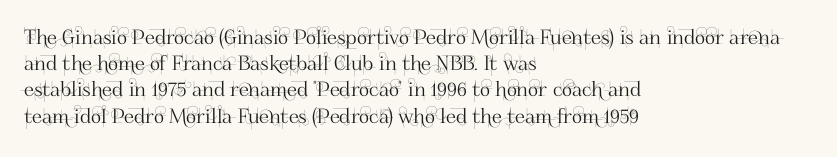
{"italic": "no", "underline": "no", "align": "left", "line_spacing": "normal", "line_spacing_ratio": 1.31, "letter_spacing": "normal", "letter_spacing_em": 0.0, "glyph_px": 20}
